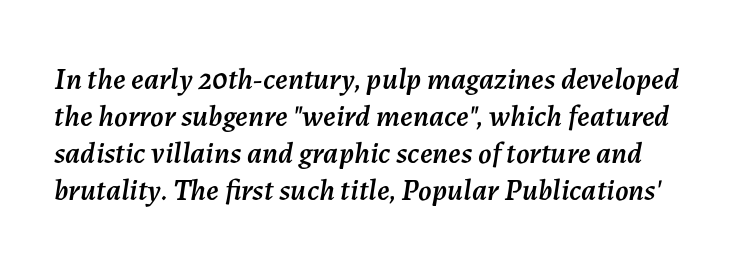
The image shows 30 px text type, italic (leaning right); set line spacing 1.23x, normal letter spacing, not underlined; medium stroke contrast and a medium x-height.
